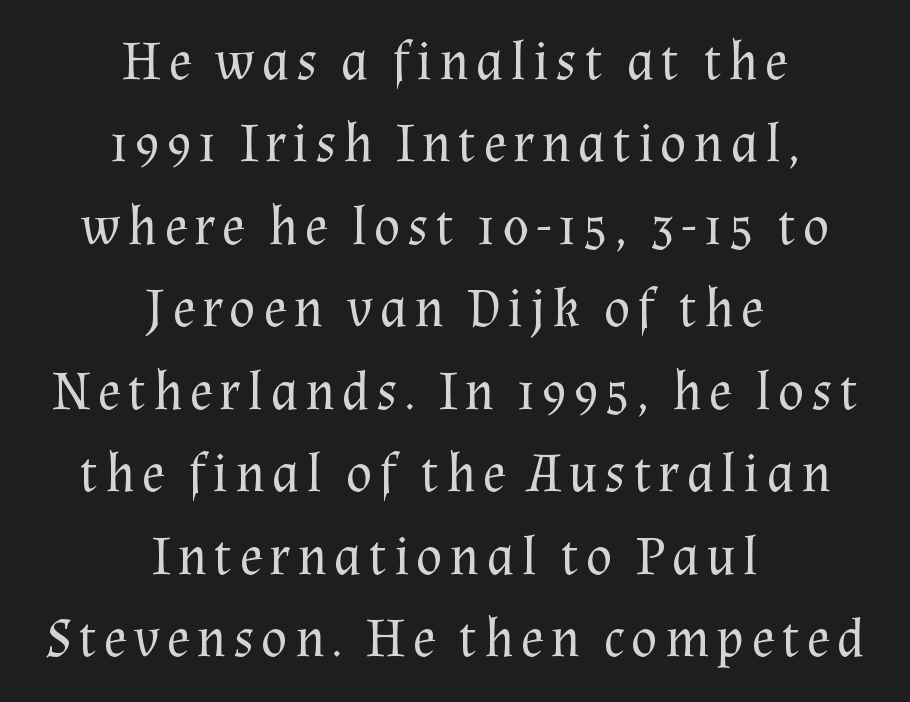
The image shows 55 px regular-weight type, upright; set centered, normal line spacing (1.5x), not underlined; medium stroke contrast and a medium x-height.
